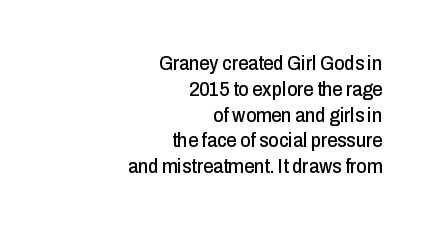
{"italic": "no", "underline": "no", "align": "right", "line_spacing": "normal", "line_spacing_ratio": 1.29, "letter_spacing": "normal", "letter_spacing_em": 0.0, "glyph_px": 20}
